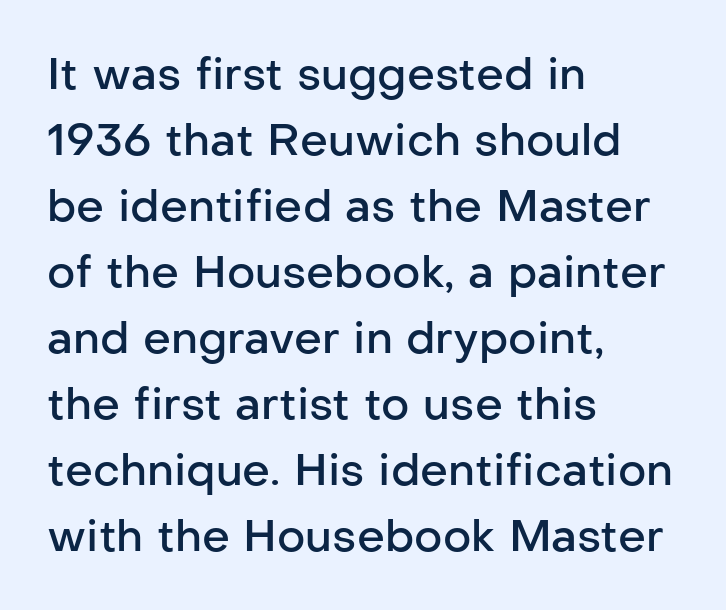
{"serif": "no", "italic": "no", "bold": "semi", "weight": "semibold", "width": "normal", "stroke_contrast": "low", "x_height": "medium", "monospaced": "no", "underline": "no", "align": "left", "line_spacing": "normal", "line_spacing_ratio": 1.5, "letter_spacing": "normal", "letter_spacing_em": 0.0, "glyph_px": 44}
